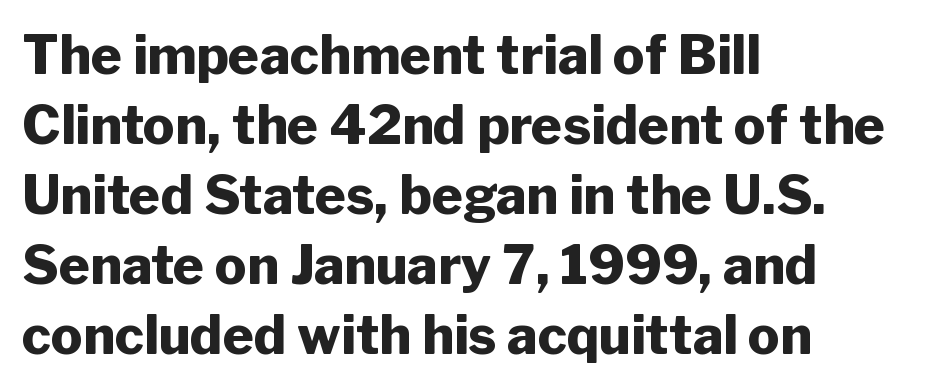
Heft: maximum for text — a bold. Do the letters lean? They stand straight. Descender tails drop into unmarked territory. A typesetter would call this proportional, since set widths differ per character.
